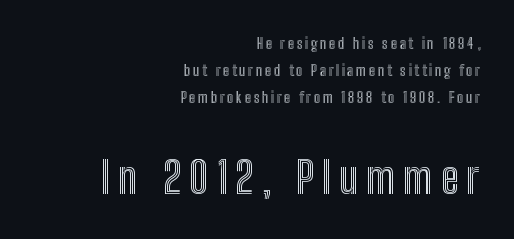
{"italic": "no", "width": "condensed", "x_height": "medium", "monospaced": "no", "underline": "no", "align": "right", "line_spacing_ratio": 1.8, "larger_block": "second", "size_ratio": 2.93, "glyph_px": 44}
